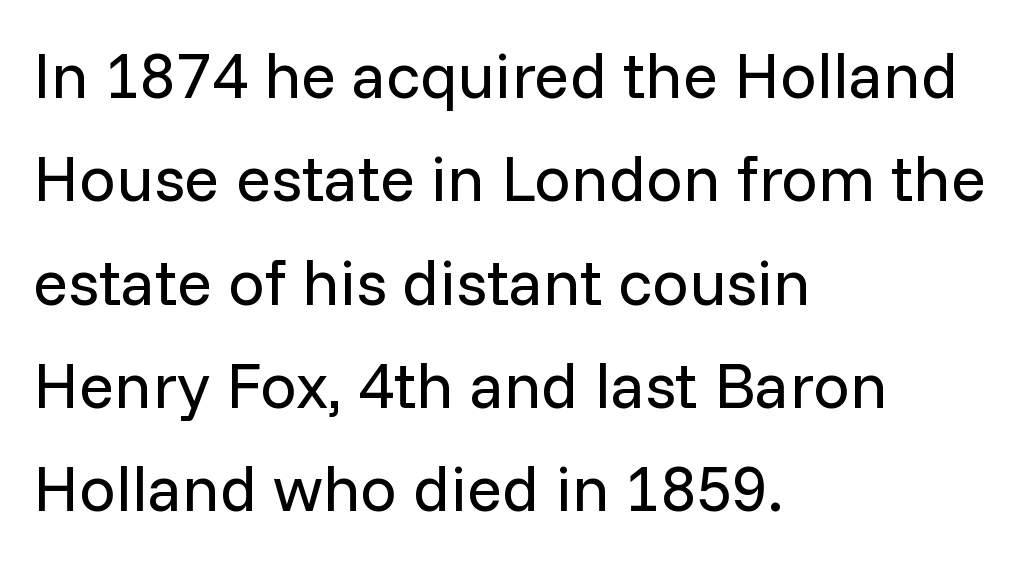
Q: Is the text bold? A: No.
Q: Is the text italic (slanted)? A: No, it is upright.
Q: Is the typeface a serif or a sans-serif typeface? A: Sans-serif.
Q: Is the text underlined? A: No.
Q: How is the paragraph aligned? A: Left-aligned.
Q: Is the spacing between letters normal or unusually wide? A: Normal.
Q: Is the spacing between lines tight, normal or loose? A: Normal.
Q: Width (condensed, normal, or wide)? A: Normal.
Q: Stroke contrast? A: Low.
Q: x-height? A: Medium.
Q: Monospaced? A: No.
